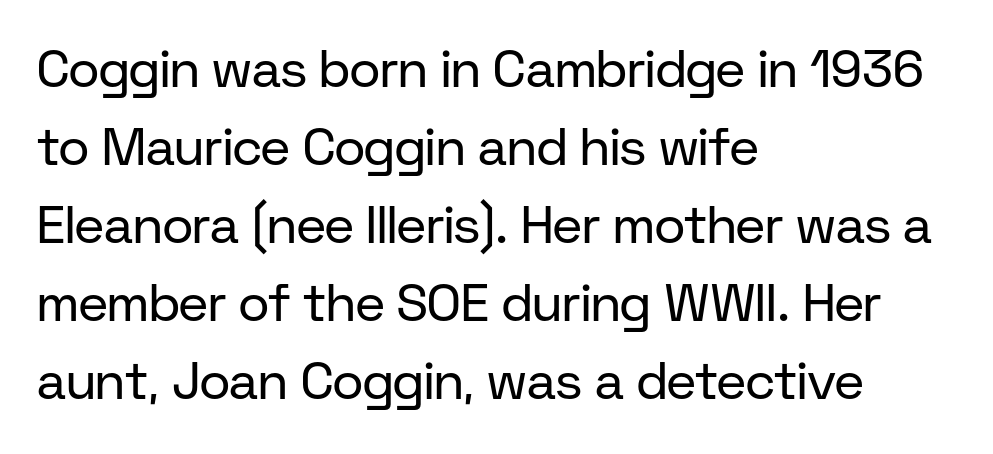
All the whitespace from short lines collects on the right. The lettering holds an erect, upright posture throughout. Stems and bowls with no extra thickness — not bold. Compared with typical paragraphs, the rows here are spaced about the same. Inter-character spacing is left at the font's built-in metrics. A typesetter would call this proportional, since set widths differ per character.
